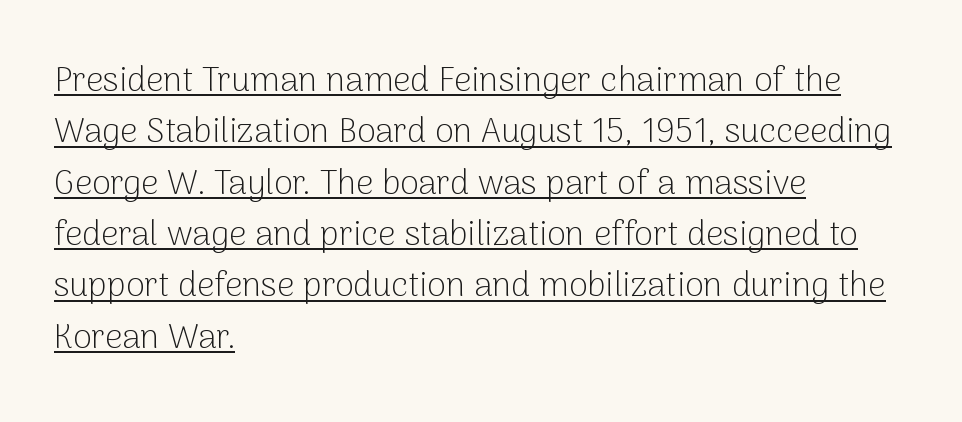
The image shows 34 px light sans-serif type, upright; set left-aligned, normal line spacing (1.51x), normal letter spacing, underlined; low stroke contrast and a medium x-height.
